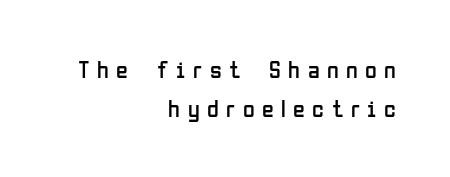
{"italic": "no", "bold": "no", "underline": "no", "align": "right", "line_spacing": "normal", "line_spacing_ratio": 1.63, "letter_spacing": "wide", "letter_spacing_em": 0.31, "glyph_px": 24}
